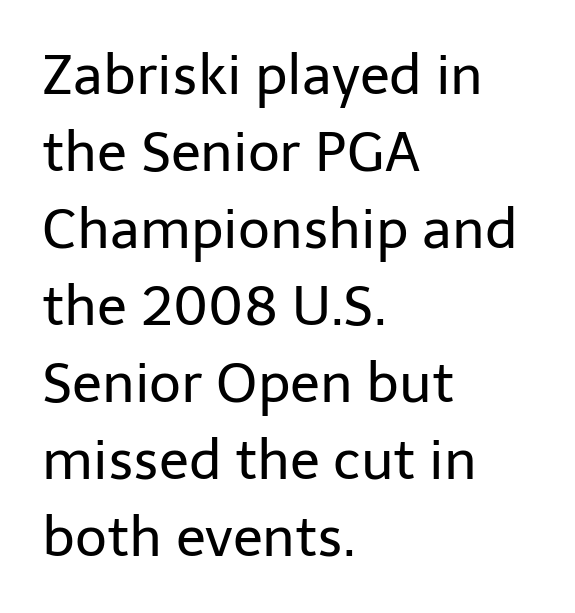
{"serif": "no", "italic": "no", "bold": "no", "weight": "regular", "width": "normal", "stroke_contrast": "low", "x_height": "medium", "monospaced": "no", "underline": "no", "align": "left", "line_spacing": "normal", "line_spacing_ratio": 1.4, "letter_spacing": "normal", "letter_spacing_em": 0.0, "glyph_px": 55}
